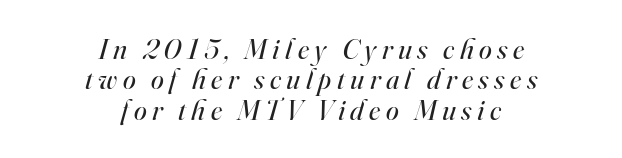
Q: Is the text bold? A: No.
Q: Is the text italic (slanted)? A: Yes, it leans right by about 16 degrees.
Q: Is the typeface a serif or a sans-serif typeface? A: Serif.
Q: Is the text underlined? A: No.
Q: How is the paragraph aligned? A: Centered.
Q: Is the spacing between lines tight, normal or loose? A: Tight.
Q: Width (condensed, normal, or wide)? A: Normal.
Q: Stroke contrast? A: High.
Q: x-height? A: Small.
Q: Monospaced? A: No.
